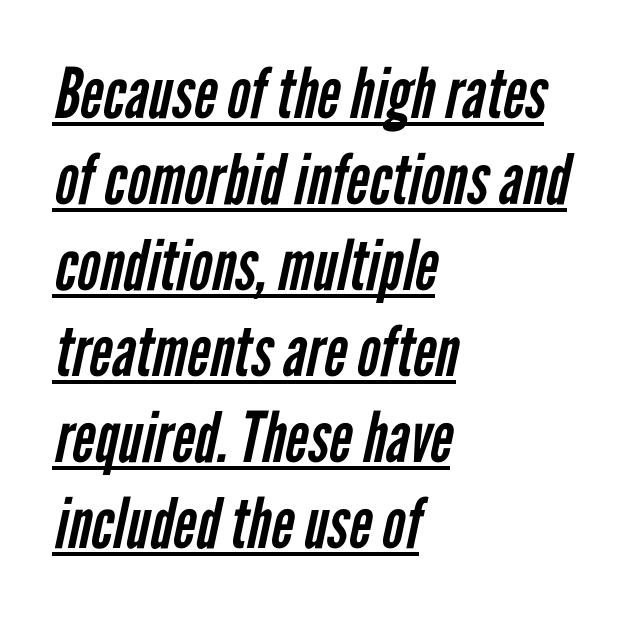
{"serif": "no", "bold": "no", "weight": "regular", "width": "condensed", "stroke_contrast": "low", "x_height": "medium", "monospaced": "no", "underline": "yes", "align": "left", "line_spacing_ratio": 1.23, "letter_spacing": "normal", "letter_spacing_em": 0.0, "glyph_px": 70}
